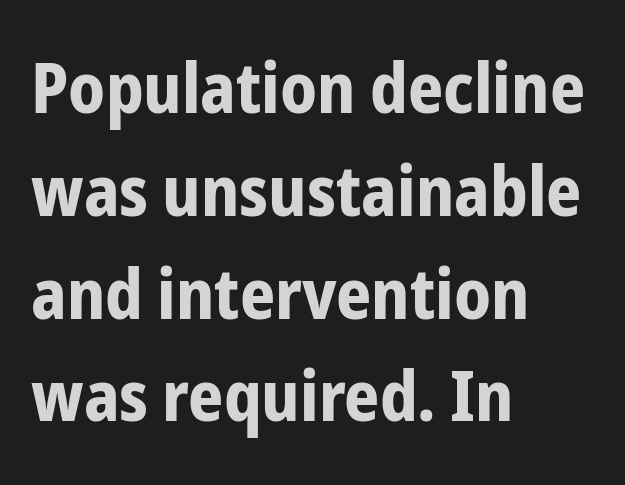
The image shows 69 px bold, condensed sans-serif type, upright; set left-aligned, normal line spacing (1.49x), normal letter spacing, not underlined; low stroke contrast and a medium x-height.
